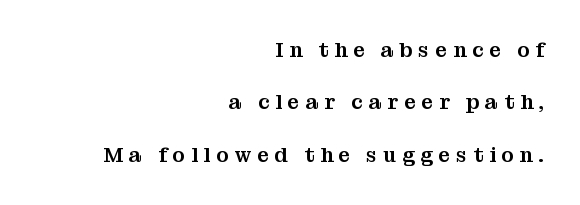
Alignment: flush right. Designer's note — italics off, roman on. Decoration check: the copy has no underline. This rendering widens character spacing well past its baseline value.
